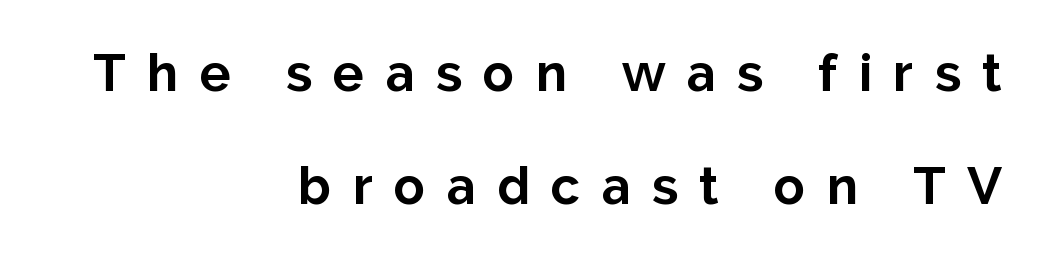
Q: Is the text bold? A: Yes.
Q: Is the text italic (slanted)? A: No, it is upright.
Q: Is the typeface a serif or a sans-serif typeface? A: Sans-serif.
Q: Is the text underlined? A: No.
Q: How is the paragraph aligned? A: Right-aligned.
Q: Is the spacing between letters normal or unusually wide? A: Unusually wide.
Q: Is the spacing between lines tight, normal or loose? A: Loose.
Q: Width (condensed, normal, or wide)? A: Normal.
Q: Stroke contrast? A: Low.
Q: x-height? A: Medium.
Q: Monospaced? A: No.
